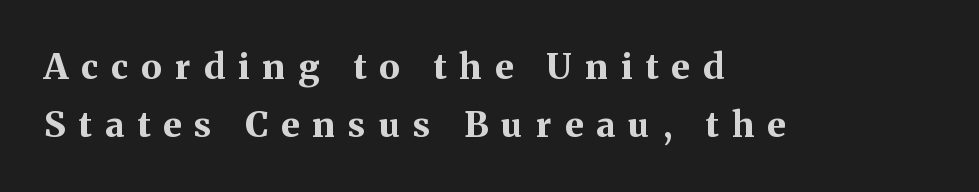
{"serif": "yes", "italic": "no", "bold": "yes", "weight": "bold", "width": "normal", "stroke_contrast": "medium", "x_height": "medium", "monospaced": "no", "underline": "no", "align": "left", "line_spacing": "normal", "line_spacing_ratio": 1.67, "letter_spacing": "wide", "letter_spacing_em": 0.38, "glyph_px": 35}
